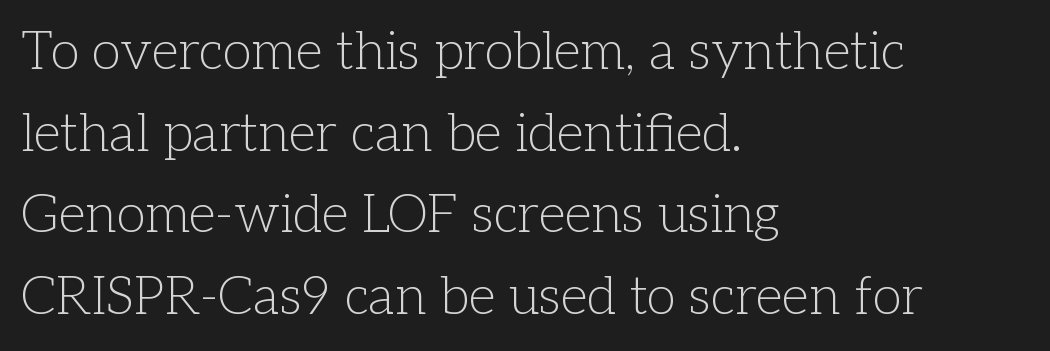
Q: Is the text bold? A: No.
Q: Is the text italic (slanted)? A: No, it is upright.
Q: Is the typeface a serif or a sans-serif typeface? A: Serif.
Q: Is the text underlined? A: No.
Q: How is the paragraph aligned? A: Left-aligned.
Q: Is the spacing between letters normal or unusually wide? A: Normal.
Q: Is the spacing between lines tight, normal or loose? A: Normal.
Q: Width (condensed, normal, or wide)? A: Normal.
Q: Stroke contrast? A: Low.
Q: x-height? A: Medium.
Q: Monospaced? A: No.
